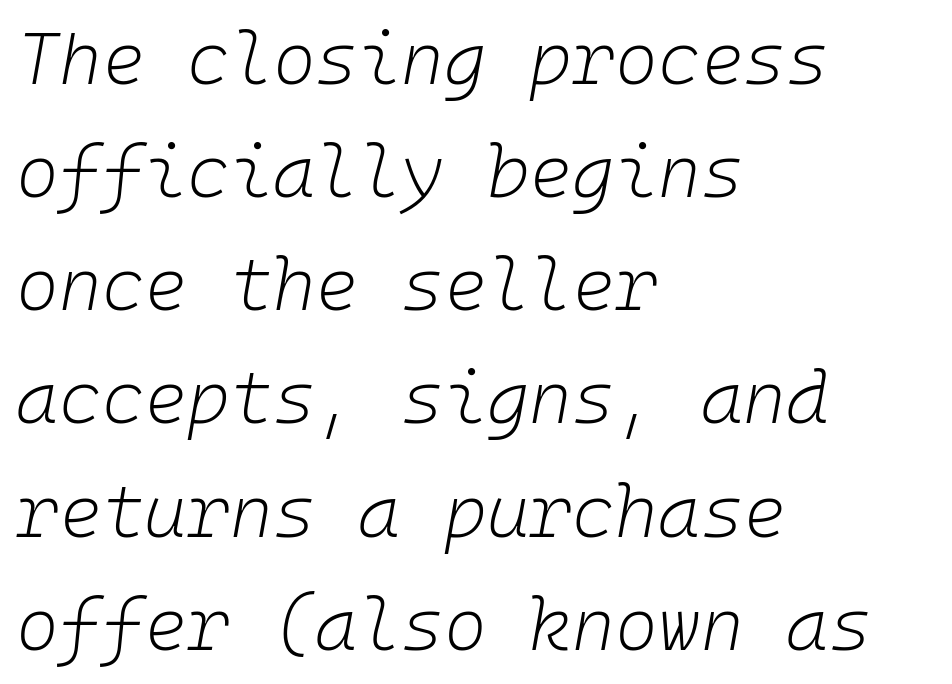
Q: Is the text bold? A: No.
Q: Is the text italic (slanted)? A: Yes, it leans right by about 10 degrees.
Q: Is the text underlined? A: No.
Q: How is the paragraph aligned? A: Left-aligned.
Q: Is the spacing between letters normal or unusually wide? A: Normal.
Q: Is the spacing between lines tight, normal or loose? A: Normal.
Q: Width (condensed, normal, or wide)? A: Normal.
Q: Stroke contrast? A: Low.
Q: x-height? A: Medium.
Q: Monospaced? A: Yes.
